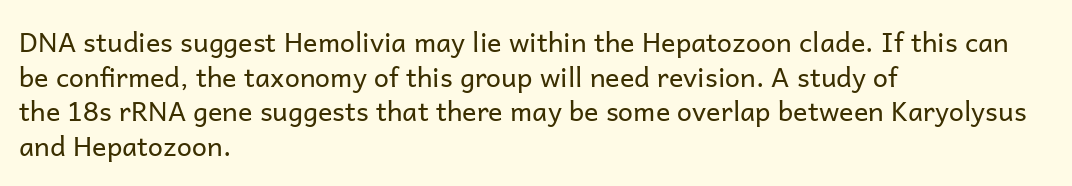
{"italic": "no", "bold": "no", "underline": "no", "align": "left", "line_spacing": "normal", "line_spacing_ratio": 1.28, "letter_spacing": "normal", "letter_spacing_em": 0.0, "glyph_px": 27}
